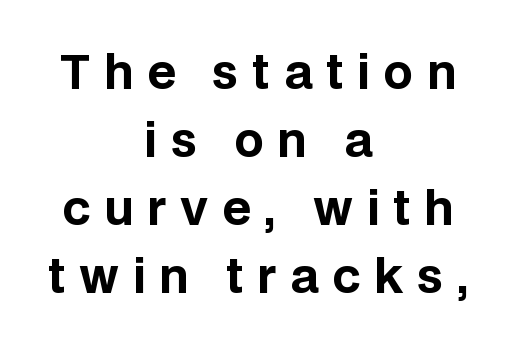
Is this a sans? Yes — the strokes have no serifs. The letters stand straight up with perfectly vertical stems. Anything drawn beneath the words? Only blank space. Does the leading feel generous? No, just average.
